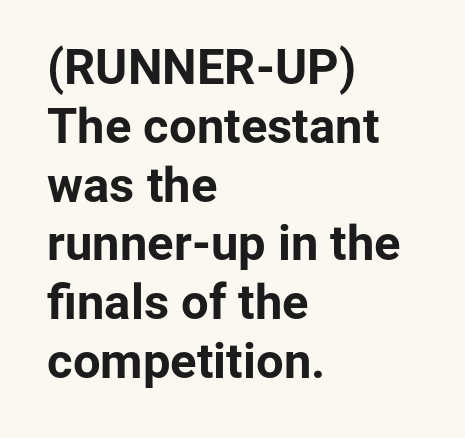
Between one letter and the next there's only the usual sliver of space. Character widths vary here, with narrow letters taking less room than wide ones. Teacher's note: observe the even left margin — that is flush-left alignment. Typographic density is high because the face is bold.
